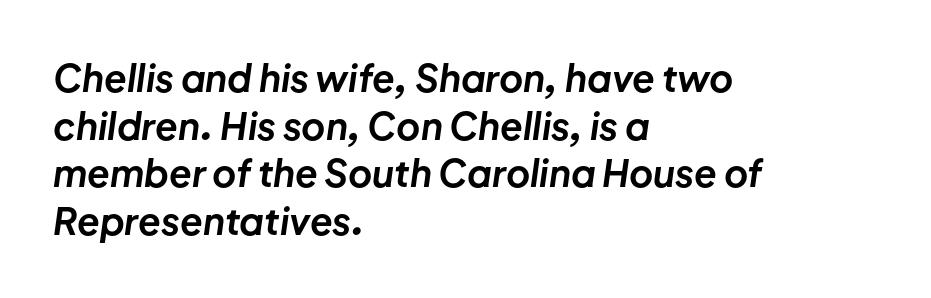
Q: Is the text bold? A: Yes.
Q: Is the text italic (slanted)? A: Yes, it leans right by about 8 degrees.
Q: Is the text underlined? A: No.
Q: How is the paragraph aligned? A: Left-aligned.
Q: Is the spacing between letters normal or unusually wide? A: Normal.
Q: Is the spacing between lines tight, normal or loose? A: Normal.
Q: Width (condensed, normal, or wide)? A: Normal.
Q: Stroke contrast? A: Low.
Q: x-height? A: Medium.
Q: Monospaced? A: No.
